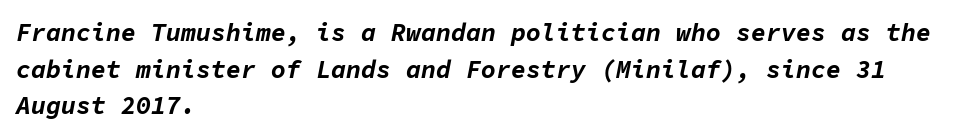
Q: Is the text bold? A: Yes.
Q: Is the text italic (slanted)? A: Yes, it leans right by about 11 degrees.
Q: Is the text underlined? A: No.
Q: How is the paragraph aligned? A: Left-aligned.
Q: Is the spacing between letters normal or unusually wide? A: Normal.
Q: Is the spacing between lines tight, normal or loose? A: Normal.
